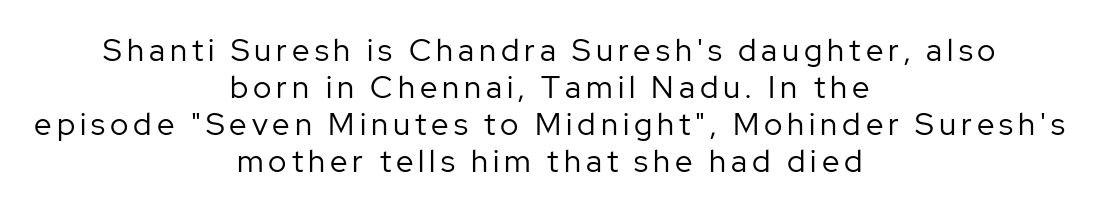
The rendering positions every line midway between the sides. Type without underlining. No chunkiness to these letters — they're not bold. The typeface chosen for these lines omits serifs.
